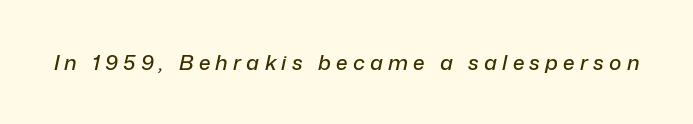
The image shows 21 px text type, italic (leaning right); set unusually wide letter spacing (+0.25 em), not underlined.
